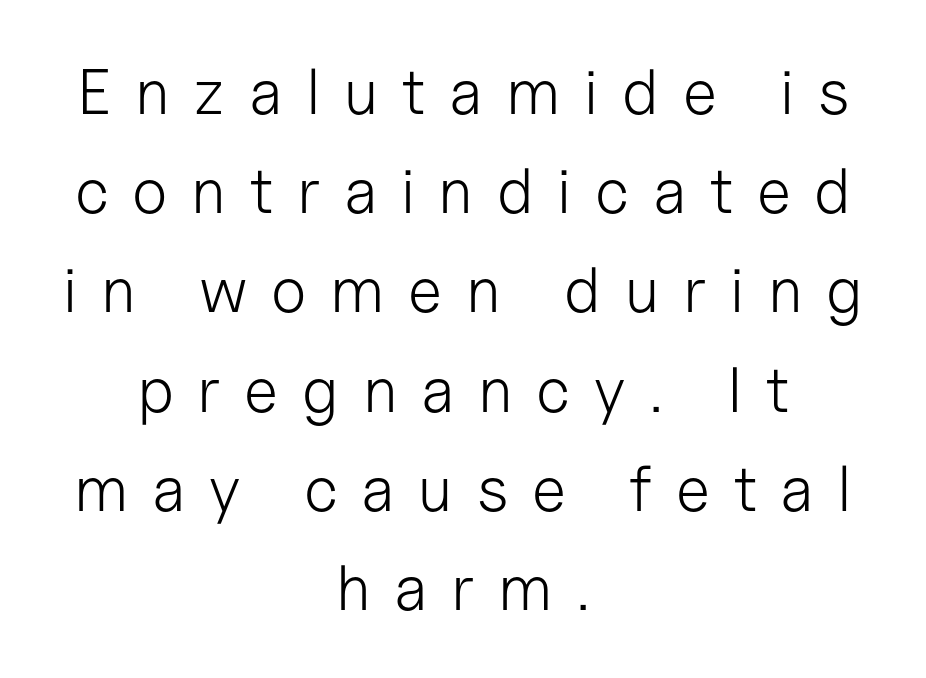
Q: Is the text bold? A: No.
Q: Is the text italic (slanted)? A: No, it is upright.
Q: Is the typeface a serif or a sans-serif typeface? A: Sans-serif.
Q: Is the text underlined? A: No.
Q: How is the paragraph aligned? A: Centered.
Q: Is the spacing between letters normal or unusually wide? A: Unusually wide.
Q: Is the spacing between lines tight, normal or loose? A: Normal.
Q: Width (condensed, normal, or wide)? A: Normal.
Q: Stroke contrast? A: Low.
Q: x-height? A: Medium.
Q: Monospaced? A: No.
